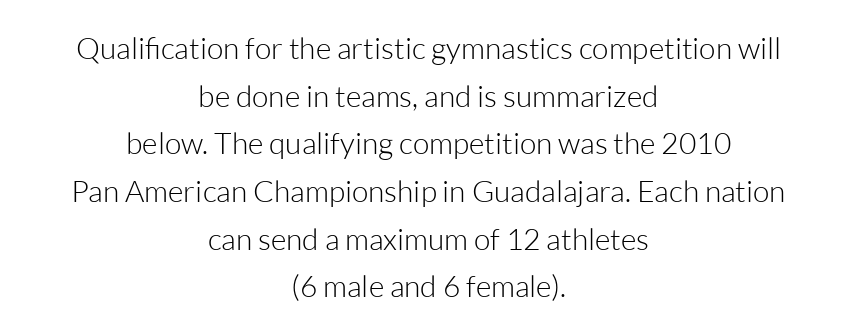
{"serif": "no", "italic": "no", "bold": "no", "weight": "light", "width": "normal", "stroke_contrast": "low", "x_height": "medium", "monospaced": "no", "underline": "no", "align": "center", "line_spacing": "normal", "line_spacing_ratio": 1.59, "letter_spacing": "normal", "letter_spacing_em": 0.0, "glyph_px": 30}
